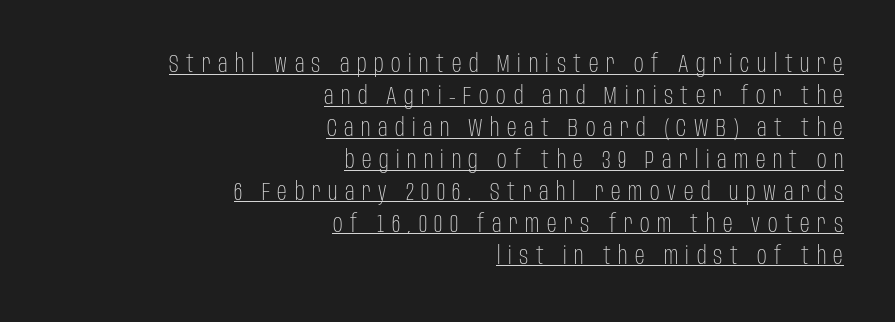
{"italic": "no", "bold": "no", "underline": "yes", "align": "right", "line_spacing": "normal", "line_spacing_ratio": 1.33, "letter_spacing": "wide", "letter_spacing_em": 0.31, "glyph_px": 24}
